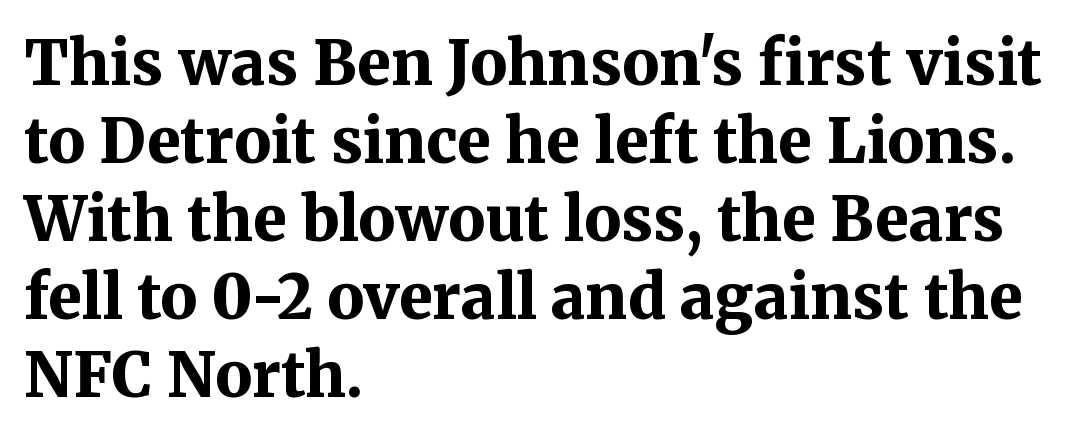
Q: Is the text bold? A: Yes.
Q: Is the text italic (slanted)? A: No, it is upright.
Q: Is the typeface a serif or a sans-serif typeface? A: Serif.
Q: Is the text underlined? A: No.
Q: How is the paragraph aligned? A: Left-aligned.
Q: Is the spacing between letters normal or unusually wide? A: Normal.
Q: Is the spacing between lines tight, normal or loose? A: Normal.
Q: Width (condensed, normal, or wide)? A: Normal.
Q: Stroke contrast? A: Medium.
Q: x-height? A: Medium.
Q: Monospaced? A: No.
